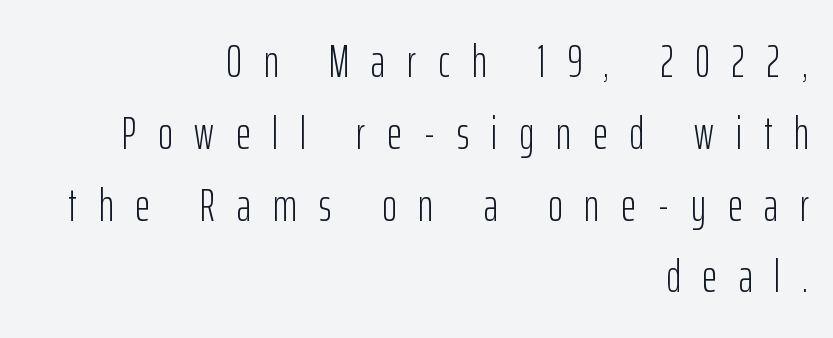
The image shows 46 px light, condensed sans-serif type, upright; set right-aligned, normal line spacing (1.56x), unusually wide letter spacing (+0.47 em), not underlined; low stroke contrast and a medium x-height.
